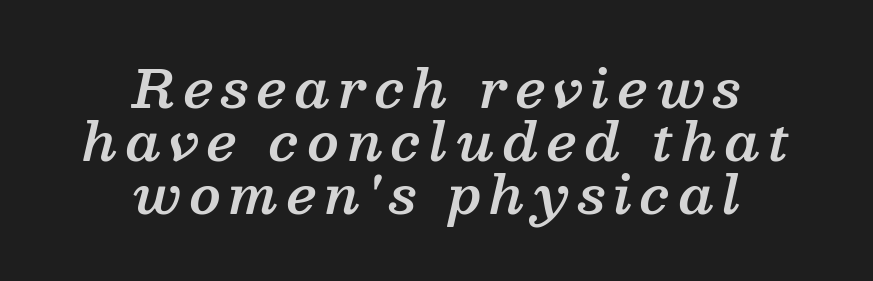
{"serif": "yes", "italic": "yes", "lean": "right", "slant_degrees": 13, "bold": "semi", "weight": "semibold", "width": "normal", "stroke_contrast": "medium", "x_height": "medium", "monospaced": "no", "underline": "no", "align": "center", "line_spacing": "tight", "line_spacing_ratio": 1.02, "glyph_px": 52}
